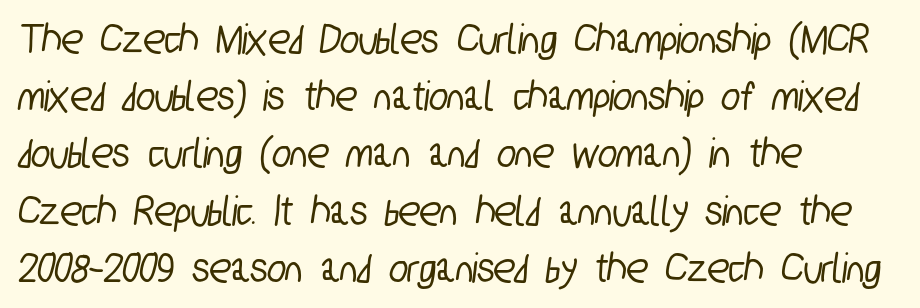
{"serif": "no", "width": "condensed", "stroke_contrast": "low", "x_height": "medium", "monospaced": "no", "underline": "no", "align": "left", "line_spacing": "normal", "line_spacing_ratio": 1.3, "letter_spacing": "normal", "letter_spacing_em": 0.0, "glyph_px": 44}
